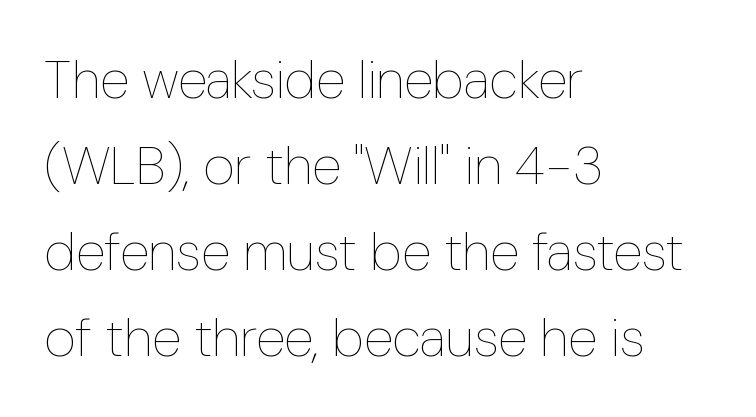
{"italic": "no", "bold": "no", "weight": "thin", "width": "condensed", "stroke_contrast": "low", "x_height": "medium", "monospaced": "no", "underline": "no", "align": "left", "line_spacing": "normal", "line_spacing_ratio": 1.59, "letter_spacing": "normal", "letter_spacing_em": 0.0, "glyph_px": 54}
